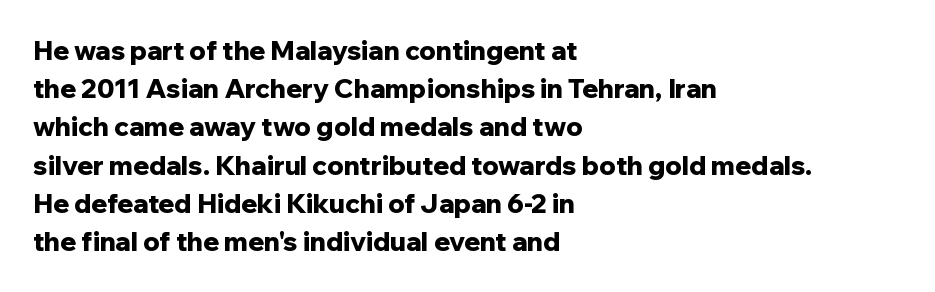
{"italic": "no", "bold": "yes", "underline": "no", "align": "left", "line_spacing": "normal", "line_spacing_ratio": 1.47, "letter_spacing": "normal", "letter_spacing_em": 0.0, "glyph_px": 26}
